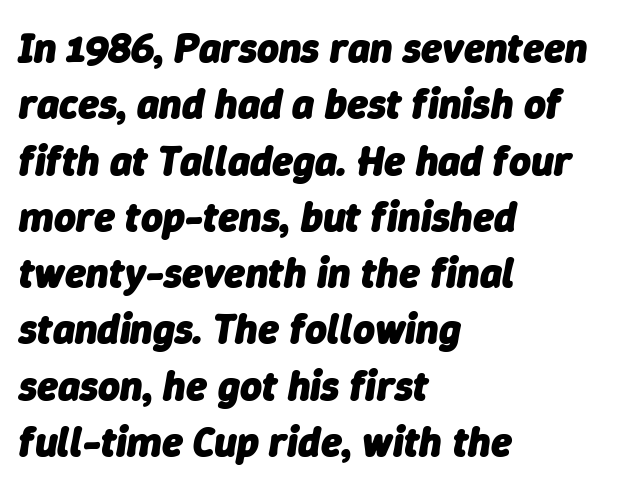
Just letters on the line, the space beneath them empty. Leftover space on each line is placed entirely after the last word. The rendering uses natural spacing where letterforms have individual widths. Its strokes are broad and dark, the hallmark of bold type. There's an unmistakable incline to the writing here. Glyph-to-glyph distance matches everyday printed text.
